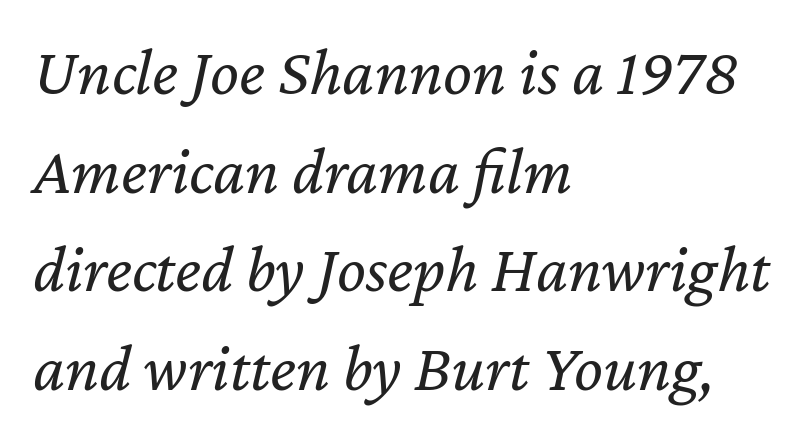
{"italic": "yes", "lean": "right", "slant_degrees": 12, "bold": "no", "weight": "regular", "width": "normal", "stroke_contrast": "low", "x_height": "medium", "monospaced": "no", "underline": "no", "align": "left", "line_spacing": "normal", "line_spacing_ratio": 1.45, "letter_spacing": "normal", "letter_spacing_em": 0.0, "glyph_px": 68}
